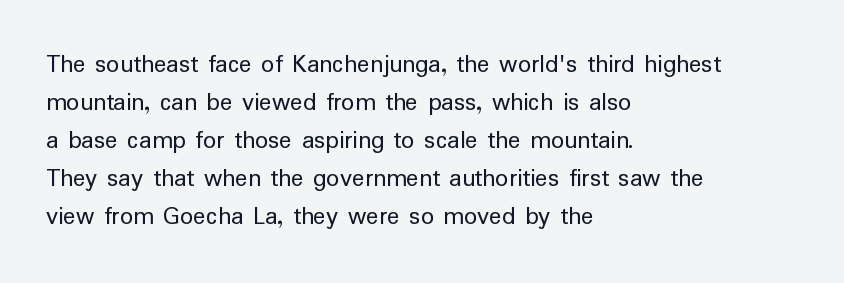
Visually the block forms a straight wall on the left and a jagged coastline on the right. Caption: standard tracking, unaltered. The type sits square on the baseline with zero lean. Weight: not bold — regular or lighter.
